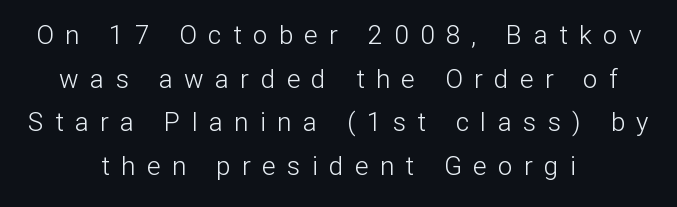
Horizontal bands of white between lines are of average thickness. Does the copy run flush right? No — it is centered line by line. Nothing heavy about these letters — not bold at all. The horizontal fit of the characters is loose and conspicuously gappy. The glyphs are unaccompanied by any horizontal stroke below them.
